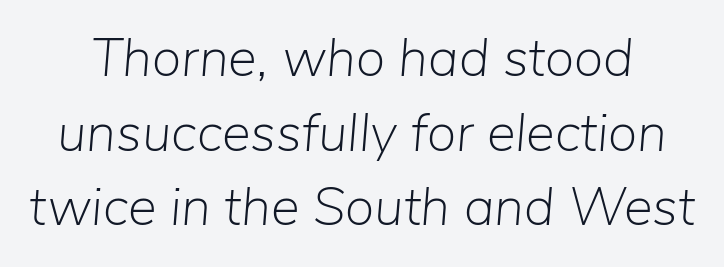
{"italic": "yes", "lean": "right", "slant_degrees": 5, "bold": "no", "weight": "light", "width": "normal", "stroke_contrast": "low", "x_height": "medium", "monospaced": "no", "underline": "no", "line_spacing": "normal", "line_spacing_ratio": 1.38, "letter_spacing": "normal", "letter_spacing_em": 0.0, "glyph_px": 54}
